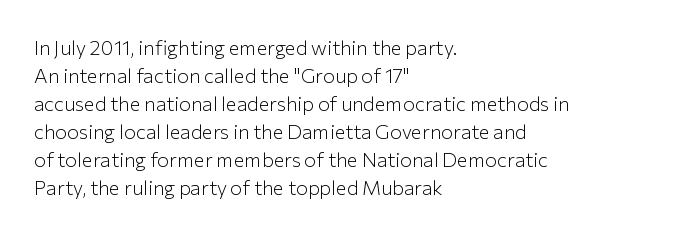
Q: Is the text bold? A: No.
Q: Is the text italic (slanted)? A: No, it is upright.
Q: Is the text underlined? A: No.
Q: How is the paragraph aligned? A: Left-aligned.
Q: Is the spacing between letters normal or unusually wide? A: Normal.
Q: Is the spacing between lines tight, normal or loose? A: Normal.
